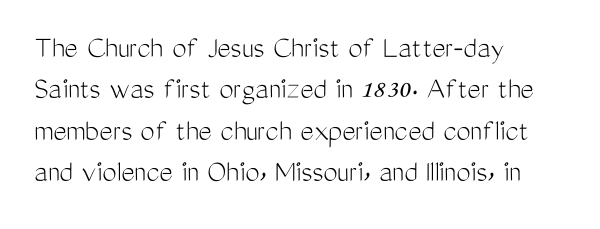
{"serif": "no", "italic": "no", "bold": "no", "weight": "light", "width": "condensed", "stroke_contrast": "medium", "x_height": "medium", "monospaced": "no", "underline": "no", "align": "left", "line_spacing": "normal", "line_spacing_ratio": 1.29, "letter_spacing": "normal", "letter_spacing_em": 0.0, "glyph_px": 32}
